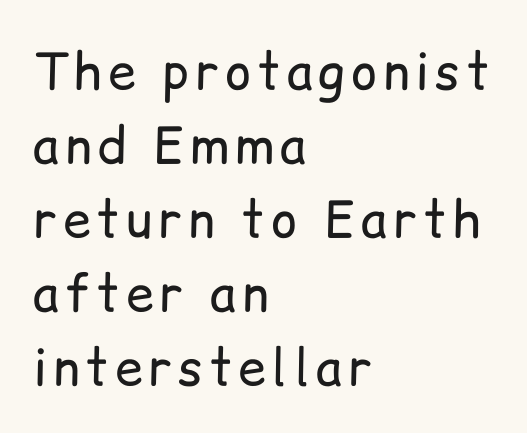
Q: Is the text bold? A: No.
Q: Is the text italic (slanted)? A: No, it is upright.
Q: Is the typeface a serif or a sans-serif typeface? A: Sans-serif.
Q: Is the text underlined? A: No.
Q: How is the paragraph aligned? A: Left-aligned.
Q: Is the spacing between lines tight, normal or loose? A: Normal.
Q: Width (condensed, normal, or wide)? A: Normal.
Q: Stroke contrast? A: Low.
Q: x-height? A: Medium.
Q: Monospaced? A: No.
